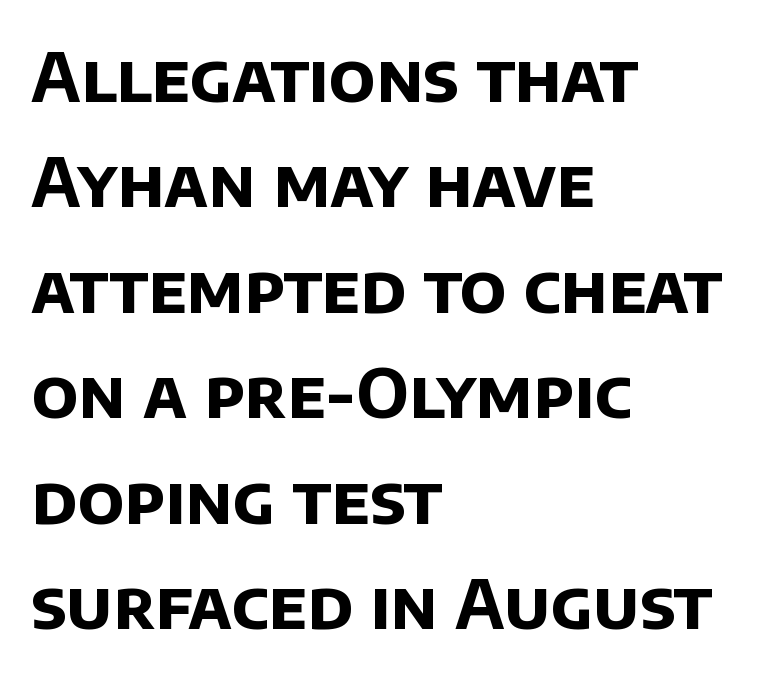
The strip under each line holds only bare page. Tracking value appears to be zero — textbook default spacing. A sans-serif font was chosen for this passage. Typographic density is high because the face is bold.
